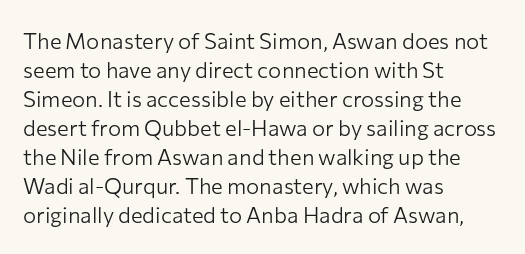
Tall strokes in this sample are plumb rather than angled. The passage shown has conventional tracking throughout. Every row of glyphs begins at an identical x-position on the left. A normal amount of white space separates one row of letters from the next. Type without underlining.
